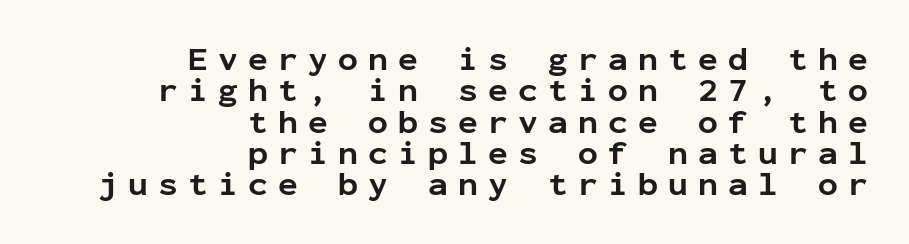
{"serif": "no", "italic": "no", "bold": "yes", "weight": "bold", "width": "normal", "stroke_contrast": "low", "x_height": "medium", "monospaced": "yes", "underline": "no", "align": "right", "line_spacing": "tight", "line_spacing_ratio": 0.95, "letter_spacing": "wide", "letter_spacing_em": 0.31, "glyph_px": 33}
